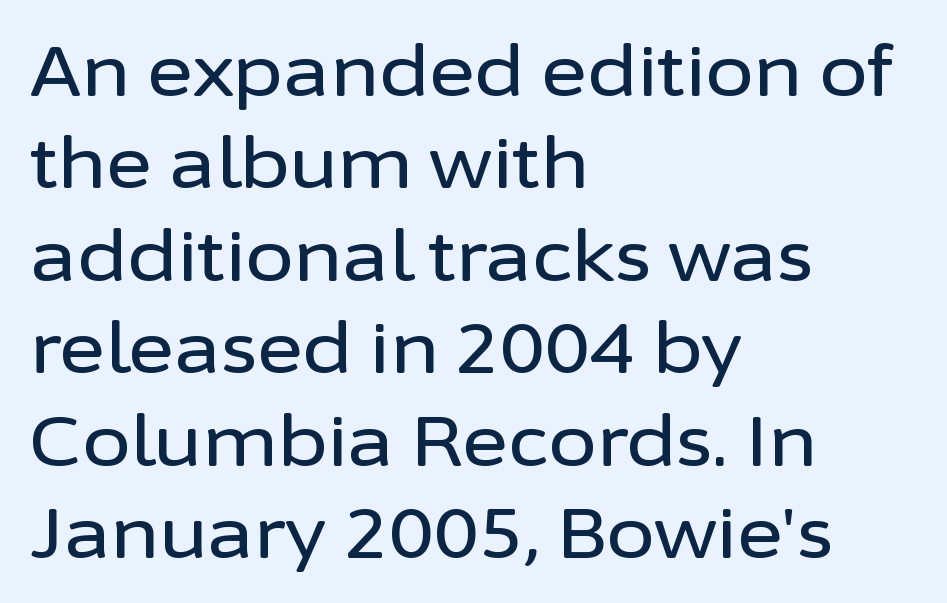
{"serif": "no", "italic": "no", "width": "normal", "stroke_contrast": "low", "x_height": "medium", "monospaced": "no", "underline": "no", "align": "left", "line_spacing": "normal", "line_spacing_ratio": 1.32, "letter_spacing": "normal", "letter_spacing_em": 0.0, "glyph_px": 70}
